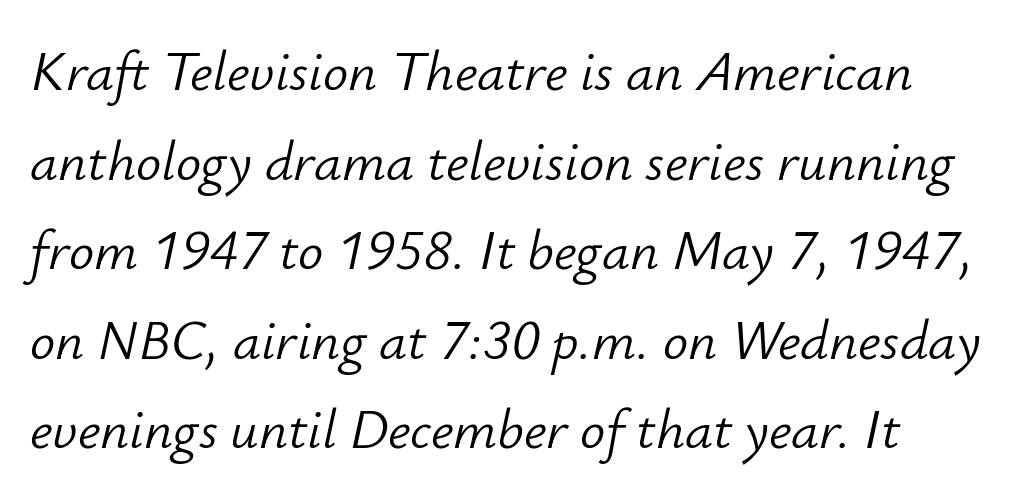
The image shows 56 px light type, italic (leaning right); set normal line spacing (1.6x), normal letter spacing, not underlined; low stroke contrast and a small x-height.
